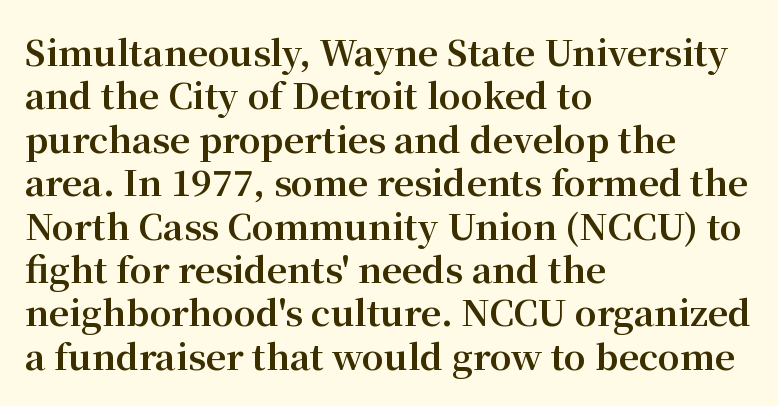
Honestly, there is no underline to notice here at all. The designer went with a serif here, giving each stem small feet. The face used here is rendered with its standard letterfit. A typesetter would mark this as roman, not italic. A student would call this left alignment; a typographer would say flush left, rag right. Proportional: the letters do not fall into vertical columns.
